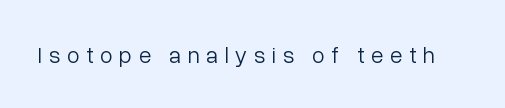
{"italic": "no", "bold": "no", "underline": "no", "letter_spacing": "wide", "letter_spacing_em": 0.29, "glyph_px": 23}
